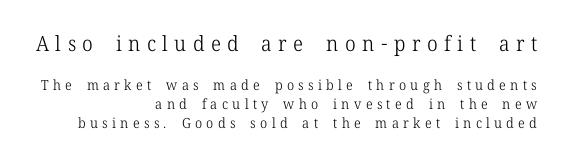
{"italic": "no", "bold": "no", "underline": "no", "align": "right", "line_spacing": "normal", "line_spacing_ratio": 1.37, "letter_spacing": "wide", "letter_spacing_em": 0.31, "larger_block": "first", "size_ratio": 1.5, "glyph_px": 21}
